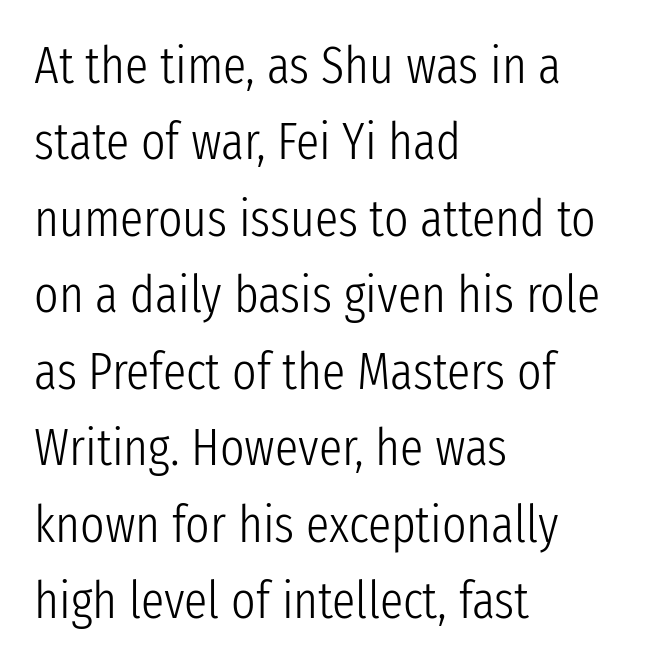
Q: Is the text bold? A: No.
Q: Is the text italic (slanted)? A: No, it is upright.
Q: Is the typeface a serif or a sans-serif typeface? A: Sans-serif.
Q: Is the text underlined? A: No.
Q: How is the paragraph aligned? A: Left-aligned.
Q: Is the spacing between letters normal or unusually wide? A: Normal.
Q: Is the spacing between lines tight, normal or loose? A: Normal.
Q: Width (condensed, normal, or wide)? A: Condensed.
Q: Stroke contrast? A: Low.
Q: x-height? A: Medium.
Q: Monospaced? A: No.
